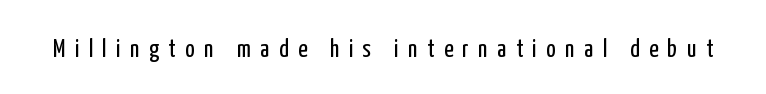
Q: Is the text bold? A: No.
Q: Is the text italic (slanted)? A: No, it is upright.
Q: Is the text underlined? A: No.
Q: Is the spacing between letters normal or unusually wide? A: Unusually wide.
